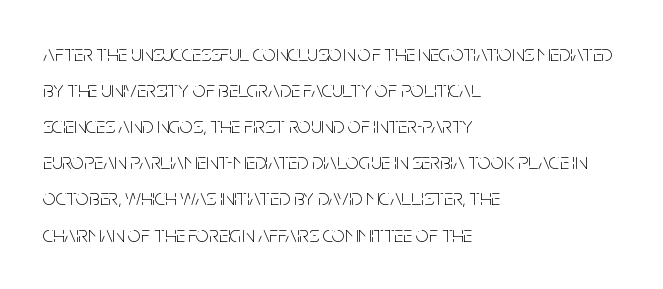
Nothing unusual about the tracking: characters are spaced as the font intends. The typesetter chose a ragged-right arrangement here. Vertical strokes here are truly vertical. In terms of leading, this rendering sits right in the middle.
